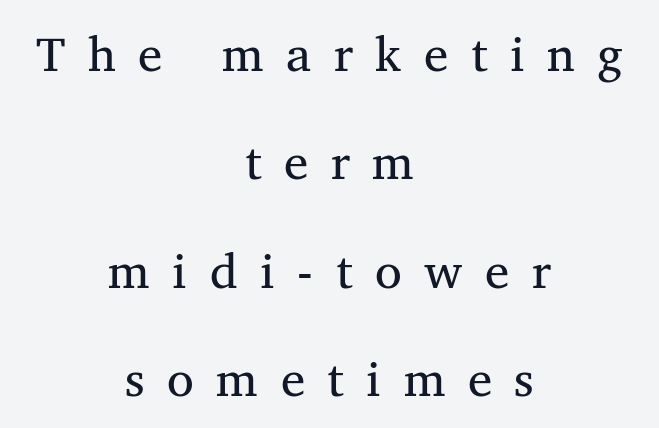
Reading down the column, the eye jumps a long way to each next line. Upright lettering throughout. No word sits above an underline. The lines are quadded center. The letters advance in unequal steps, a hallmark of proportional type. The passage shown has open, widely tracked lettering throughout.
